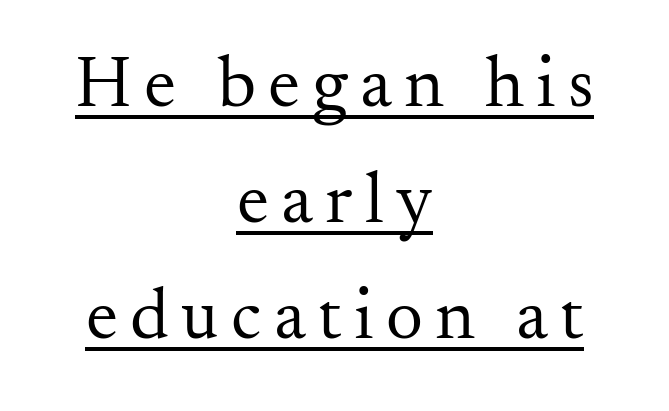
The image shows 73 px regular-weight serif type, upright; set centered, normal line spacing (1.59x), underlined; medium stroke contrast and a small x-height.
